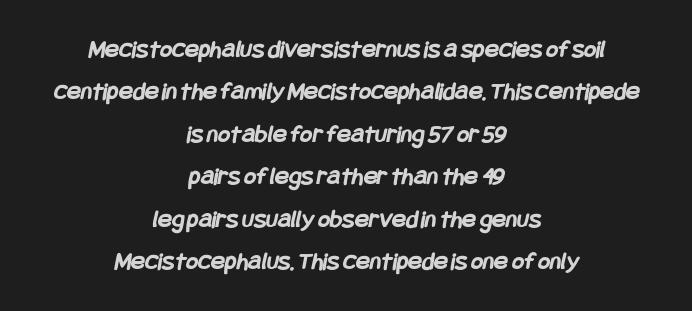
These lines stack symmetrically, like a column narrowing and widening about its center. The strip under each line holds only bare page. Plenty of ink on the page — the face is bold. What stands out about the letter spacing? Nothing — it is the standard amount. Vertically, the passage feels balanced, rows spaced as you'd expect.
